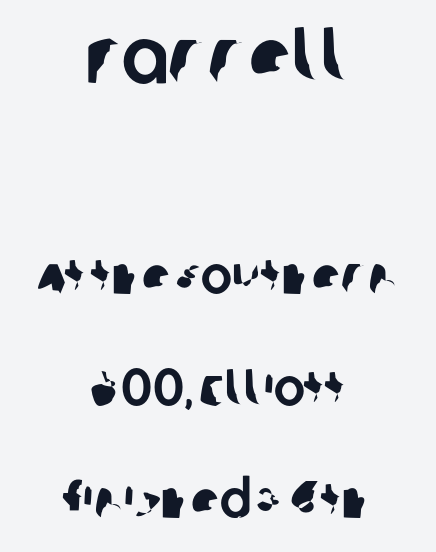
Q: Is the typeface a serif or a sans-serif typeface? A: Sans-serif.
Q: Is the text underlined? A: No.
Q: How is the paragraph aligned? A: Centered.
Q: Is the spacing between letters normal or unusually wide? A: Normal.
Q: Is the spacing between lines tight, normal or loose? A: Loose.
Q: Which block of text is set in a larger size, the first (top) or the second (bottom)? A: The first (top) one.
Q: Width (condensed, normal, or wide)? A: Normal.
Q: Stroke contrast? A: Low.
Q: x-height? A: Large.
Q: Monospaced? A: No.
